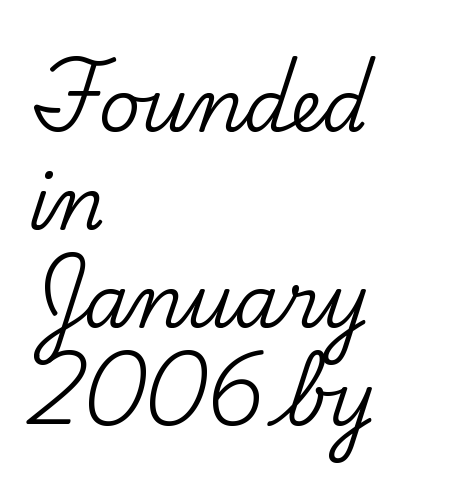
Q: Is the text italic (slanted)? A: Yes.
Q: Is the typeface a serif or a sans-serif typeface? A: Serif.
Q: Is the text underlined? A: No.
Q: How is the paragraph aligned? A: Left-aligned.
Q: Is the spacing between letters normal or unusually wide? A: Normal.
Q: Is the spacing between lines tight, normal or loose? A: Normal.
Q: Width (condensed, normal, or wide)? A: Normal.
Q: Stroke contrast? A: Low.
Q: x-height? A: Small.
Q: Monospaced? A: No.
